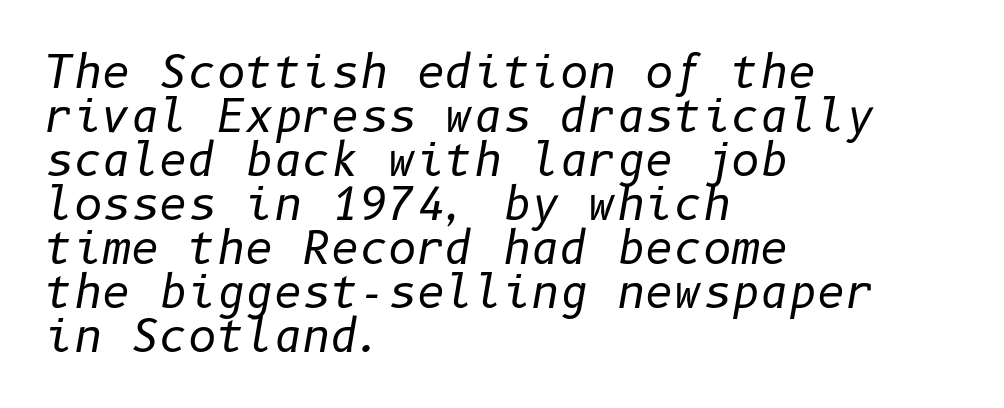
Descender tails drop into unmarked territory. Tall strokes in this sample are angled rather than plumb. Is the type heavy? It reads as light-to-regular instead. The leading is snug, giving the passage a crowded texture. In terms of letterspacing, this is plain default setting.
